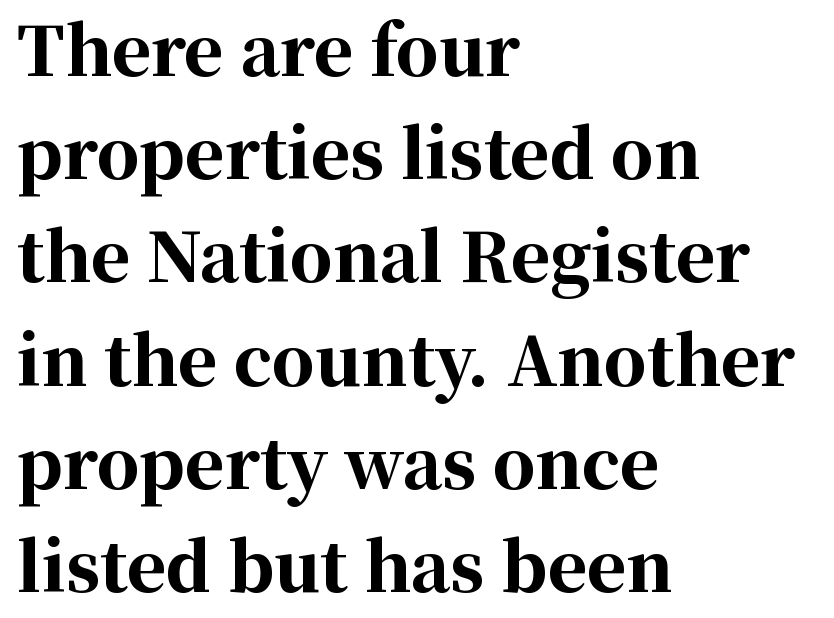
Q: Is the text bold? A: Yes.
Q: Is the text italic (slanted)? A: No, it is upright.
Q: Is the typeface a serif or a sans-serif typeface? A: Serif.
Q: Is the text underlined? A: No.
Q: How is the paragraph aligned? A: Left-aligned.
Q: Is the spacing between letters normal or unusually wide? A: Normal.
Q: Is the spacing between lines tight, normal or loose? A: Normal.
Q: Width (condensed, normal, or wide)? A: Normal.
Q: Stroke contrast? A: High.
Q: x-height? A: Medium.
Q: Monospaced? A: No.
